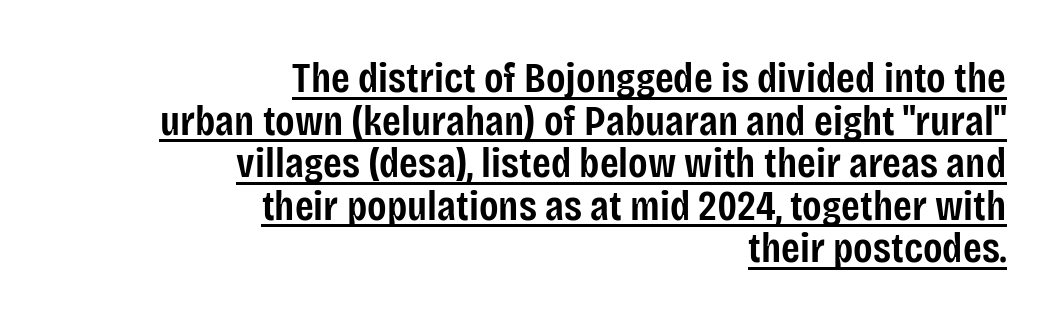
Q: Is the text bold? A: Semi-bold.
Q: Is the text italic (slanted)? A: No, it is upright.
Q: Is the typeface a serif or a sans-serif typeface? A: Sans-serif.
Q: Is the text underlined? A: Yes.
Q: How is the paragraph aligned? A: Right-aligned.
Q: Is the spacing between letters normal or unusually wide? A: Normal.
Q: Is the spacing between lines tight, normal or loose? A: Tight.
Q: Width (condensed, normal, or wide)? A: Condensed.
Q: Stroke contrast? A: Low.
Q: x-height? A: Large.
Q: Monospaced? A: No.
